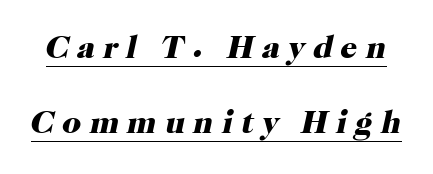
This block would shrink considerably if given ordinary leading; it's expanded now. Looking at the ascenders, they clearly lean. These lines are composed in type with serifs. A typesetter would call this proportional, since set widths differ per character. Display-style spreading of the glyphs; the letterfit is very open. Check the space under the baseline: a stroke is drawn there.
